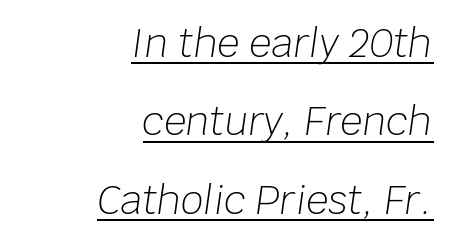
{"italic": "yes", "lean": "right", "slant_degrees": 8, "bold": "no", "weight": "light", "width": "normal", "stroke_contrast": "low", "x_height": "large", "monospaced": "no", "underline": "yes", "align": "right", "line_spacing": "loose", "line_spacing_ratio": 2.01, "letter_spacing": "normal", "letter_spacing_em": 0.0, "glyph_px": 39}
